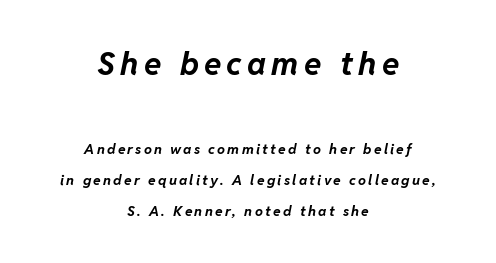
{"italic": "yes", "lean": "right", "slant_degrees": 11, "bold": "yes", "weight": "bold", "width": "normal", "stroke_contrast": "low", "x_height": "medium", "monospaced": "no", "underline": "no", "align": "center", "line_spacing": "loose", "line_spacing_ratio": 2.22, "larger_block": "first", "size_ratio": 2.29, "glyph_px": 32}
